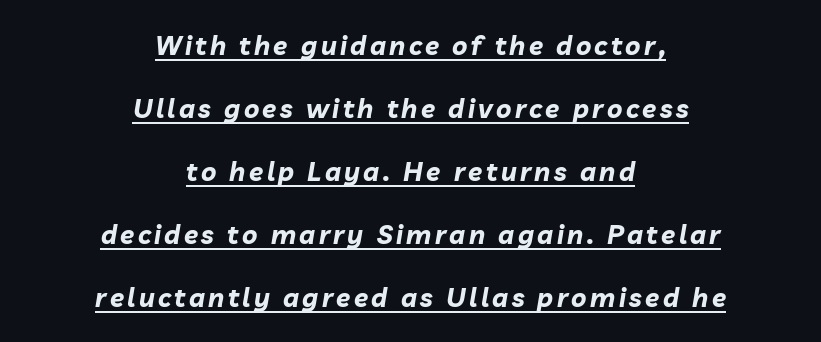
The image shows 26 px bold type, italic (leaning right); set centered, loose line spacing (2.42x), underlined.
